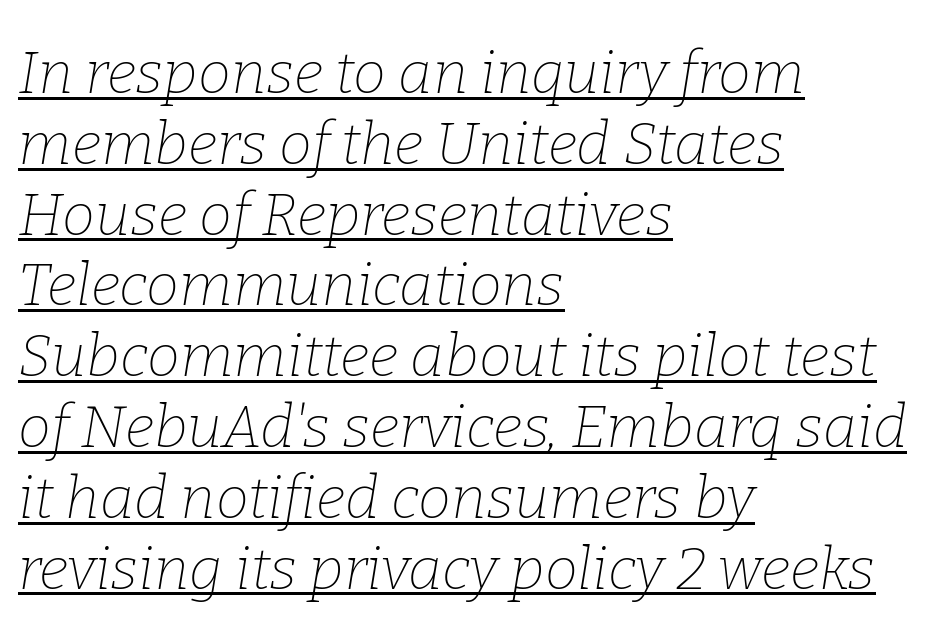
{"serif": "yes", "italic": "yes", "lean": "right", "slant_degrees": 9, "bold": "no", "weight": "thin", "width": "normal", "stroke_contrast": "low", "x_height": "medium", "monospaced": "no", "underline": "yes", "align": "left", "line_spacing_ratio": 1.2, "letter_spacing": "normal", "letter_spacing_em": 0.0, "glyph_px": 59}
